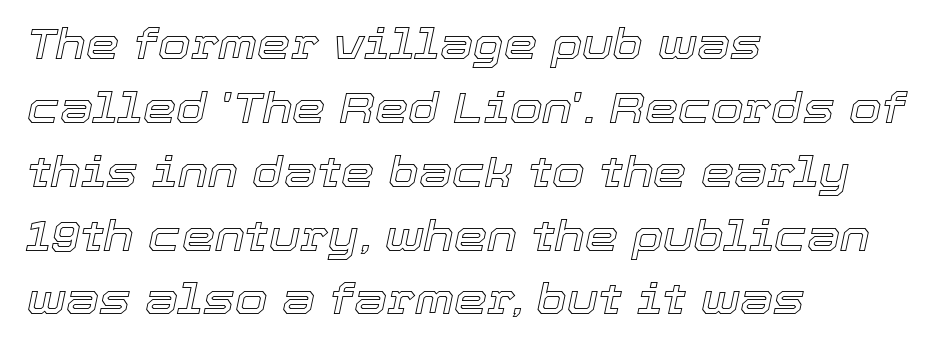
{"italic": "yes", "lean": "right", "slant_degrees": 12, "width": "normal", "x_height": "medium", "monospaced": "no", "underline": "no", "align": "left", "line_spacing": "normal", "line_spacing_ratio": 1.52, "letter_spacing": "normal", "letter_spacing_em": 0.0, "glyph_px": 42}
